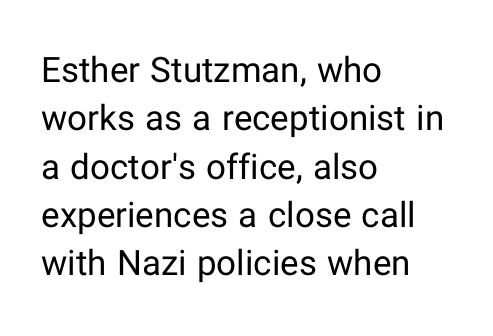
Each letter keeps its own natural width here, so spacing adapts to shape. The space beneath each line is pristine and unruled. Does extra space separate the letters? No, they use regular spacing. The axis of the letterforms is exactly vertical.
